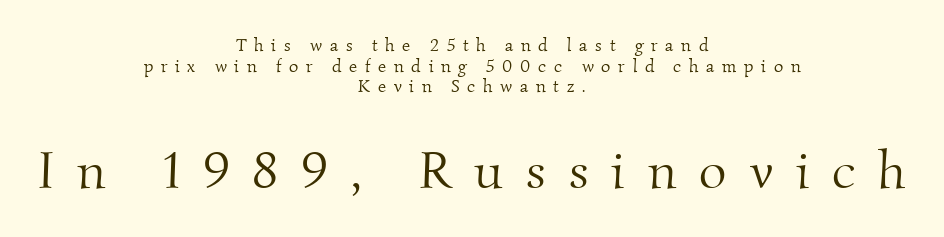
{"serif": "yes", "bold": "no", "weight": "light", "width": "normal", "stroke_contrast": "medium", "x_height": "small", "monospaced": "no", "underline": "no", "align": "center", "line_spacing": "tight", "line_spacing_ratio": 1.14, "letter_spacing": "wide", "letter_spacing_em": 0.43, "larger_block": "second", "size_ratio": 2.94, "glyph_px": 53}
